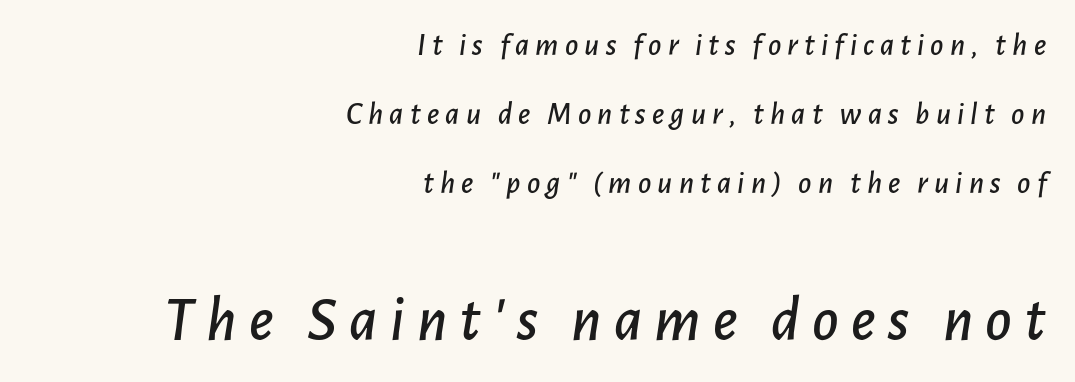
Q: Is the text italic (slanted)? A: Yes, it leans right by about 7 degrees.
Q: Is the text underlined? A: No.
Q: How is the paragraph aligned? A: Right-aligned.
Q: Is the spacing between lines tight, normal or loose? A: Loose.
Q: Which block of text is set in a larger size, the first (top) or the second (bottom)? A: The second (bottom) one.
Q: Width (condensed, normal, or wide)? A: Normal.
Q: Stroke contrast? A: Low.
Q: x-height? A: Medium.
Q: Monospaced? A: No.
